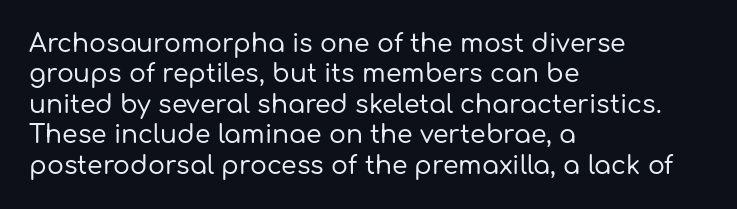
The typography opts for an upright posture over an oblique one. The letterforms sit shoulder to shoulder at normal distance. Compared with a centered layout, this one pins lines to the left instead. Descenders are the only things crossing below the line.
